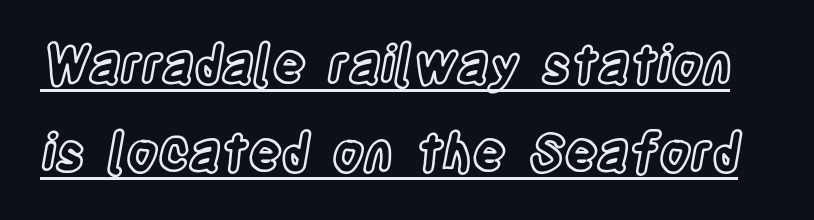
The image shows 51 px condensed type; set line spacing 1.72x, normal letter spacing, underlined; a large x-height.
